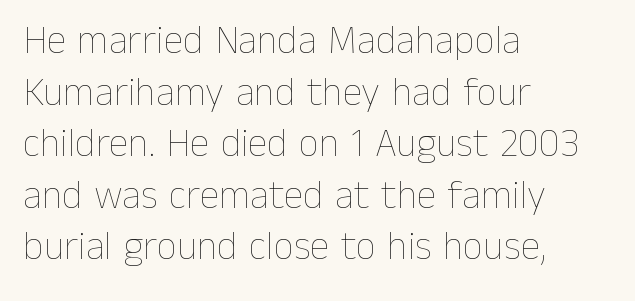
{"italic": "no", "bold": "no", "weight": "thin", "width": "normal", "stroke_contrast": "low", "x_height": "medium", "monospaced": "no", "underline": "no", "align": "left", "line_spacing": "normal", "line_spacing_ratio": 1.29, "letter_spacing": "normal", "letter_spacing_em": 0.0, "glyph_px": 40}
